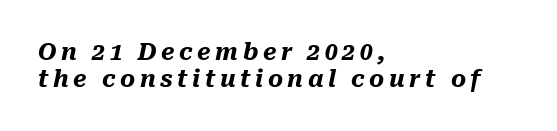
Notice how the stems are inclined rather than vertical — that's the hallmark of italics. Where is the straight margin? On the left. The strip under each line holds only bare page. Display-style spreading of the glyphs; the letterfit is very open.
